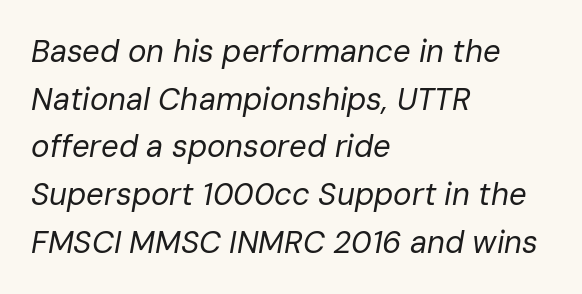
Notice how descenders clear the ascenders below comfortably — that's standard leading. Think standard paragraph weight, or any step lighter than that. This rendering uses left alignment, leaving the right contour irregular. The space beneath each line is pristine and unruled. Looks like regular typesetting: each glyph gets only the width it needs.
